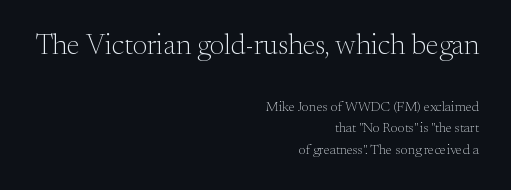
{"serif": "yes", "italic": "no", "bold": "no", "weight": "light", "width": "normal", "stroke_contrast": "medium", "x_height": "small", "monospaced": "no", "underline": "no", "align": "right", "line_spacing": "normal", "line_spacing_ratio": 1.54, "letter_spacing": "normal", "letter_spacing_em": 0.0, "larger_block": "first", "size_ratio": 2.07, "glyph_px": 29}
